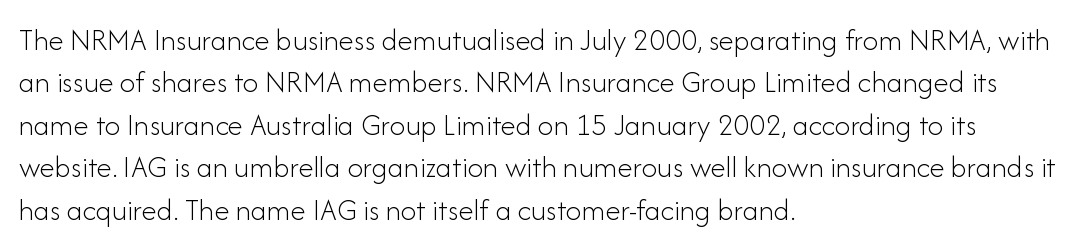
The image shows 31 px light sans-serif type, upright; set left-aligned, normal line spacing (1.37x), normal letter spacing, not underlined; low stroke contrast and a small x-height.
